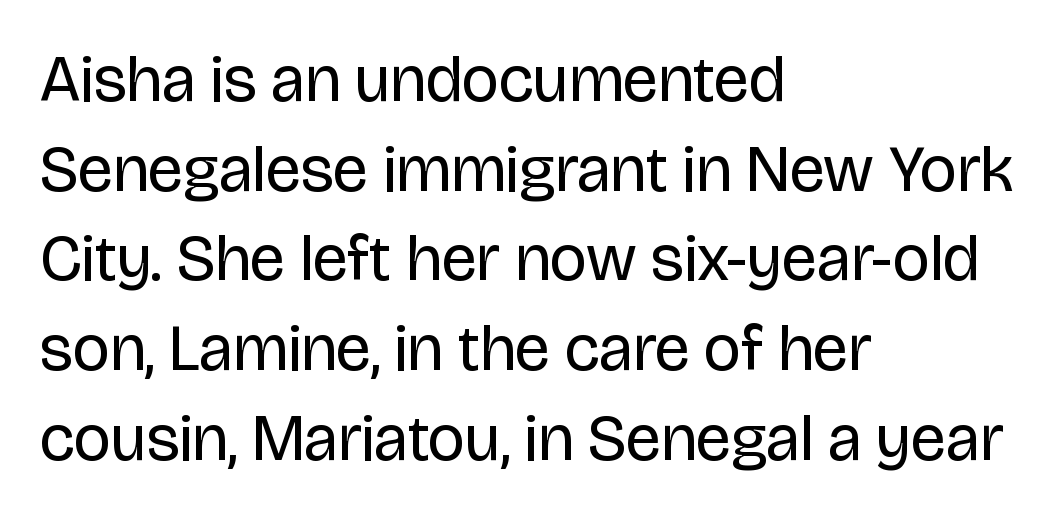
The image shows 65 px regular-weight sans-serif type, upright; set left-aligned, normal line spacing (1.38x), normal letter spacing, not underlined; low stroke contrast and a large x-height.
